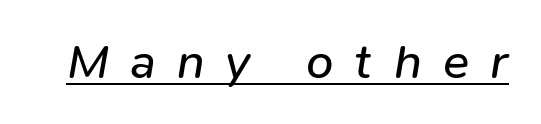
The image shows 49 px regular-weight type, italic (leaning right); set unusually wide letter spacing (+0.43 em), underlined; low stroke contrast and a medium x-height.
